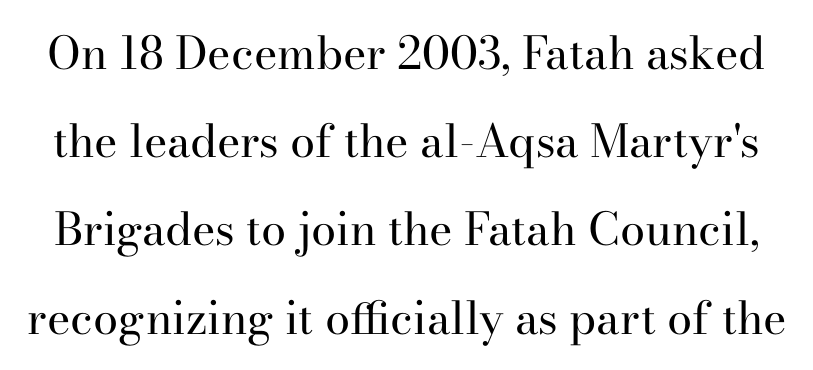
Rows of type keep a wide berth in the vertical direction. Style check: upright. The letters sit at their default tracking, neither squeezed nor spread. Clear beneath every line of the passage.
